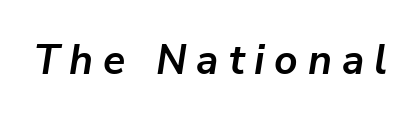
{"italic": "yes", "lean": "right", "slant_degrees": 9, "bold": "yes", "weight": "semibold", "width": "normal", "stroke_contrast": "low", "x_height": "medium", "monospaced": "no", "underline": "no", "letter_spacing": "wide", "letter_spacing_em": 0.24, "glyph_px": 41}
